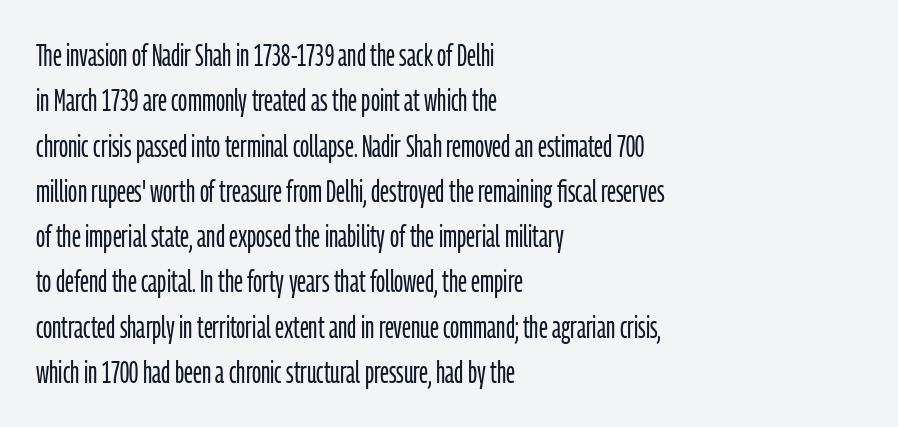
Q: Is the text bold? A: No.
Q: Is the text italic (slanted)? A: No, it is upright.
Q: Is the typeface a serif or a sans-serif typeface? A: Sans-serif.
Q: Is the text underlined? A: No.
Q: How is the paragraph aligned? A: Left-aligned.
Q: Is the spacing between letters normal or unusually wide? A: Normal.
Q: Is the spacing between lines tight, normal or loose? A: Normal.
Q: Width (condensed, normal, or wide)? A: Condensed.
Q: Stroke contrast? A: Low.
Q: x-height? A: Medium.
Q: Monospaced? A: No.
